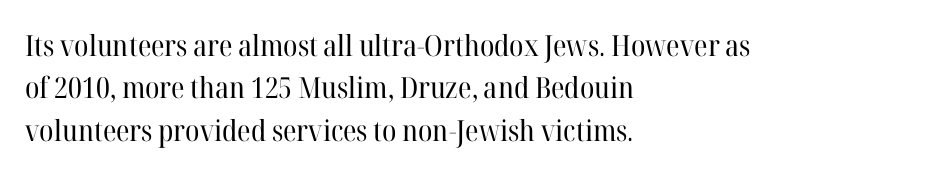
Q: Is the text bold? A: No.
Q: Is the text italic (slanted)? A: No, it is upright.
Q: Is the typeface a serif or a sans-serif typeface? A: Serif.
Q: Is the text underlined? A: No.
Q: How is the paragraph aligned? A: Left-aligned.
Q: Is the spacing between letters normal or unusually wide? A: Normal.
Q: Is the spacing between lines tight, normal or loose? A: Normal.
Q: Width (condensed, normal, or wide)? A: Normal.
Q: Stroke contrast? A: High.
Q: x-height? A: Medium.
Q: Monospaced? A: No.
